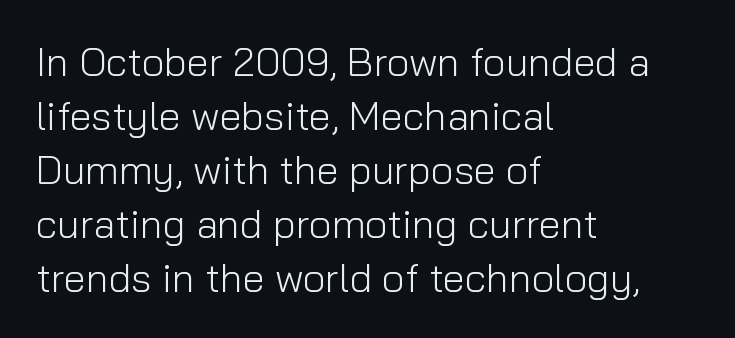
{"serif": "no", "italic": "no", "bold": "no", "weight": "light", "width": "normal", "stroke_contrast": "low", "x_height": "medium", "monospaced": "no", "underline": "no", "align": "left", "line_spacing": "normal", "line_spacing_ratio": 1.35, "letter_spacing": "normal", "letter_spacing_em": 0.0, "glyph_px": 40}
